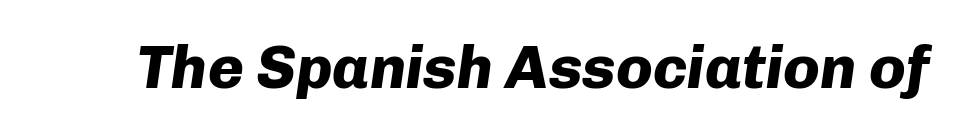
Q: Is the text bold? A: Yes.
Q: Is the text italic (slanted)? A: Yes, it leans right by about 8 degrees.
Q: Is the text underlined? A: No.
Q: Is the spacing between letters normal or unusually wide? A: Normal.
Q: Width (condensed, normal, or wide)? A: Normal.
Q: Stroke contrast? A: Low.
Q: x-height? A: Medium.
Q: Monospaced? A: No.
